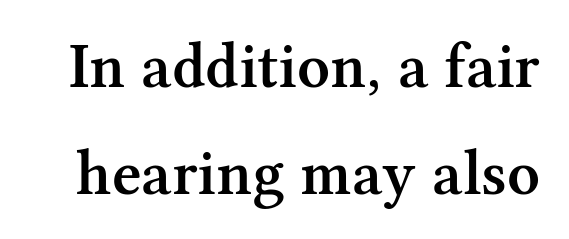
Q: Is the text bold? A: Semi-bold.
Q: Is the text italic (slanted)? A: No, it is upright.
Q: Is the typeface a serif or a sans-serif typeface? A: Serif.
Q: Is the text underlined? A: No.
Q: Is the spacing between letters normal or unusually wide? A: Normal.
Q: Is the spacing between lines tight, normal or loose? A: Normal.
Q: Width (condensed, normal, or wide)? A: Normal.
Q: Stroke contrast? A: Medium.
Q: x-height? A: Medium.
Q: Monospaced? A: No.
